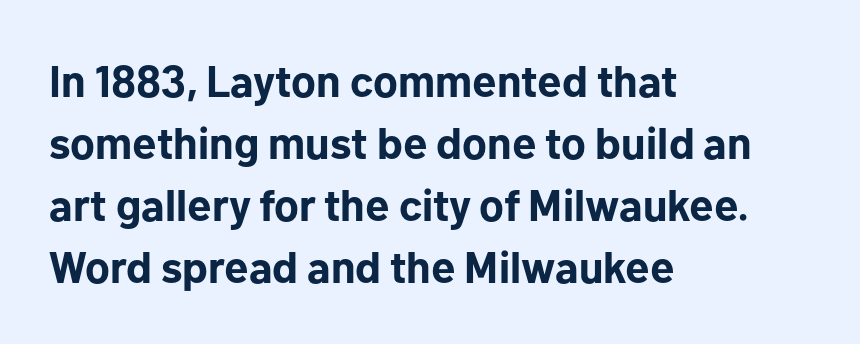
A full-strength bold gives these letters their thick strokes. The font's upright variant was chosen for this text. Type without underlining. Think of a printed novel: that variable character pitch is what you see here. The paragraph has a hard left edge and a soft right edge.
